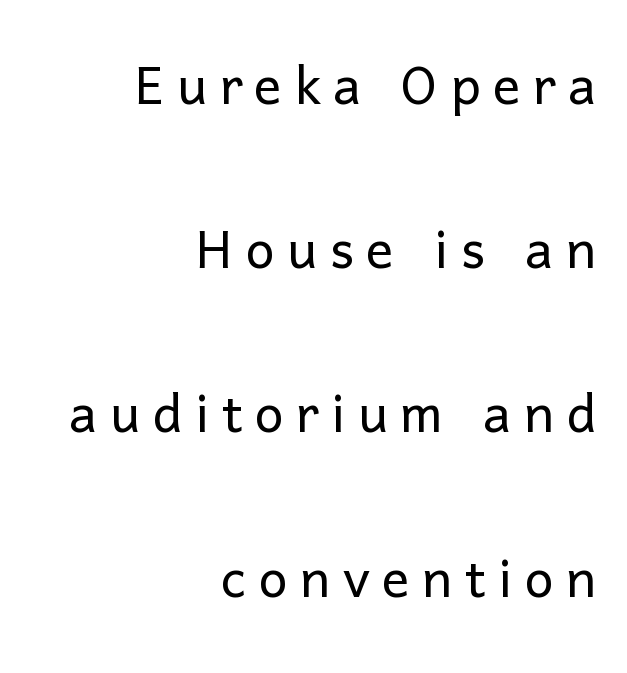
Nobody drew a line under any word here. How would I describe the line gaps? Wide and relaxed. Every character sits straight up, as roman type does. Horizontally, the lines are justified to the trailing edge only.
